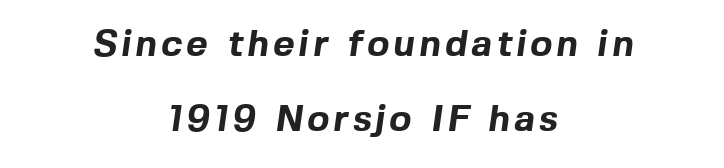
Line spacing here is loose. The letters advance in unequal steps, a hallmark of proportional type. Emphasis by weight is at full strength: bold. Beneath every word, the page is bare. Teacher's note: observe the equal gaps on both sides — that is centered alignment. Font category for this specimen: sans-serif.
